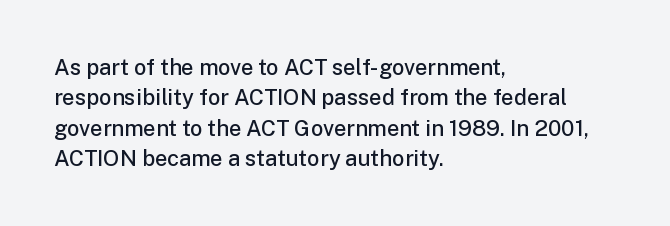
Q: Is the text bold? A: Semi-bold.
Q: Is the text italic (slanted)? A: No, it is upright.
Q: Is the text underlined? A: No.
Q: How is the paragraph aligned? A: Left-aligned.
Q: Is the spacing between letters normal or unusually wide? A: Normal.
Q: Is the spacing between lines tight, normal or loose? A: Normal.
